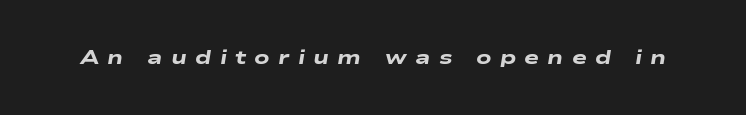
Q: Is the text bold? A: Yes.
Q: Is the text italic (slanted)? A: Yes, it leans right by about 9 degrees.
Q: Is the text underlined? A: No.
Q: Is the spacing between letters normal or unusually wide? A: Unusually wide.
